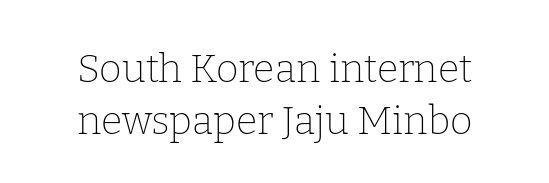
Think standard paragraph weight, or any step lighter than that. You can tell from the footed stems that serif type was used. What stands out about the letter spacing? Nothing — it is the standard amount. The passage shown is typed in a proportional face where columns would drift.
